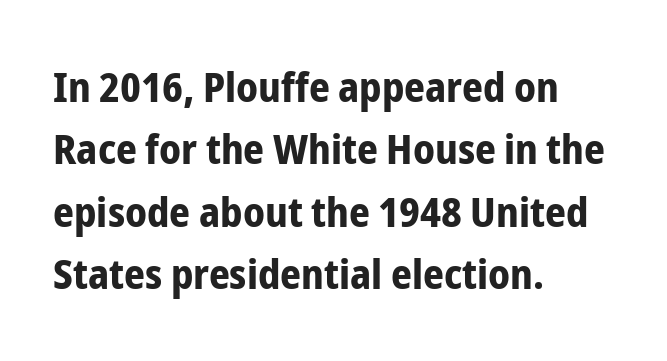
{"serif": "no", "italic": "no", "bold": "yes", "weight": "bold", "width": "condensed", "stroke_contrast": "low", "x_height": "medium", "monospaced": "no", "underline": "no", "align": "left", "line_spacing": "normal", "line_spacing_ratio": 1.52, "letter_spacing": "normal", "letter_spacing_em": 0.0, "glyph_px": 41}
